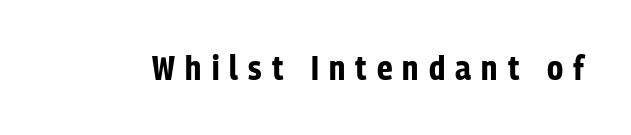
Q: Is the text bold? A: Yes.
Q: Is the text italic (slanted)? A: No, it is upright.
Q: Is the typeface a serif or a sans-serif typeface? A: Sans-serif.
Q: Is the text underlined? A: No.
Q: Is the spacing between letters normal or unusually wide? A: Unusually wide.
Q: Width (condensed, normal, or wide)? A: Condensed.
Q: Stroke contrast? A: Low.
Q: x-height? A: Medium.
Q: Monospaced? A: No.
